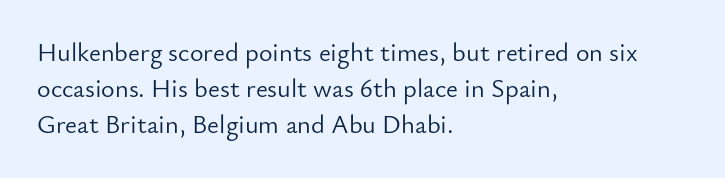
The characters are drawn with everyday or finer stroke widths. Line beginnings align vertically; line endings do not. Rule under the text: the space is simply empty. Words appear dense and cohesive because spacing is normal. Whoever set this chose a conventional vertical rhythm. Rendered with straight, roman letterforms.
